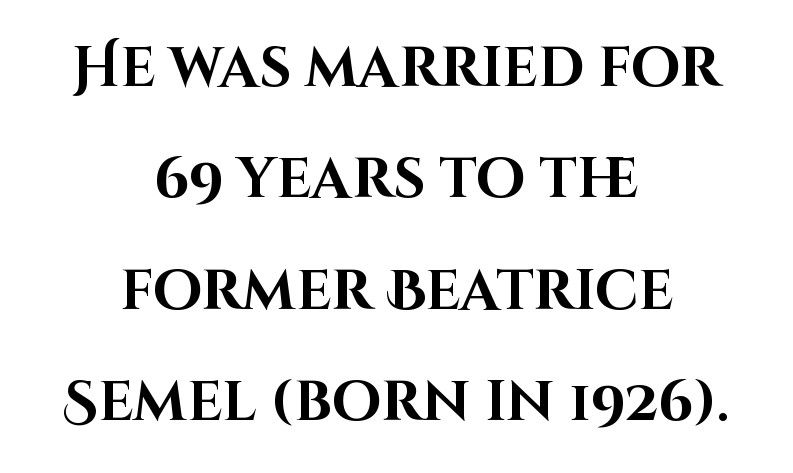
Examine the stroke ends and you'll find no serifs. The letters advance in unequal steps, a hallmark of proportional type. Each line is balanced around a shared central axis. Is the letter spacing exaggerated? No — it looks like the ordinary default. Only glyphs here, with clear space below each row.
